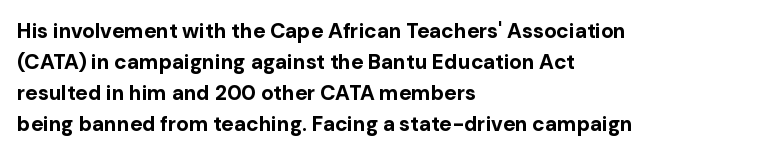
{"italic": "no", "bold": "yes", "underline": "no", "align": "left", "line_spacing": "normal", "line_spacing_ratio": 1.48, "letter_spacing": "normal", "letter_spacing_em": 0.0, "glyph_px": 21}
